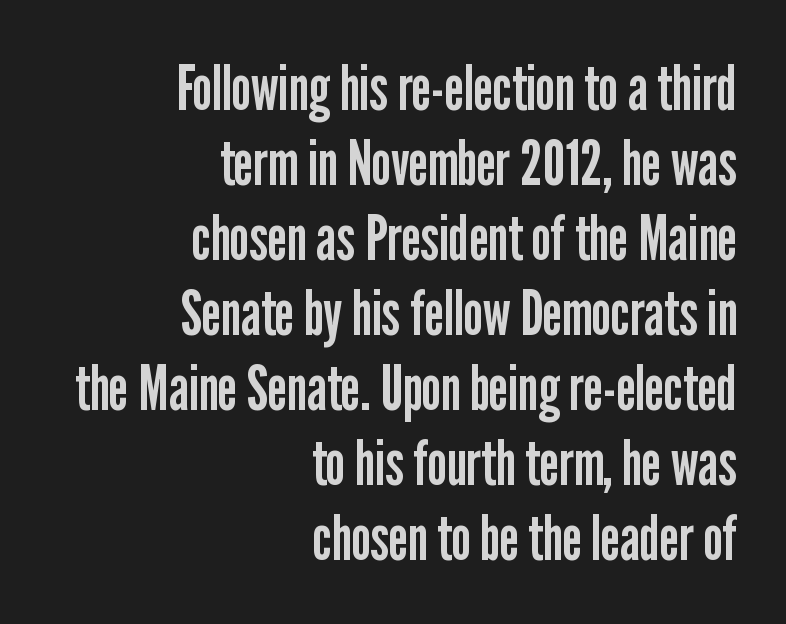
The words here are not underlined. The gaps between neighbouring characters are ordinary and unremarkable. Weight class: somewhere from thin through regular. Is this a fixed-width face? No — the glyphs have proportional, varying widths. Type style note: lacks serifs. Horizontally, the lines are justified to the trailing edge only.
